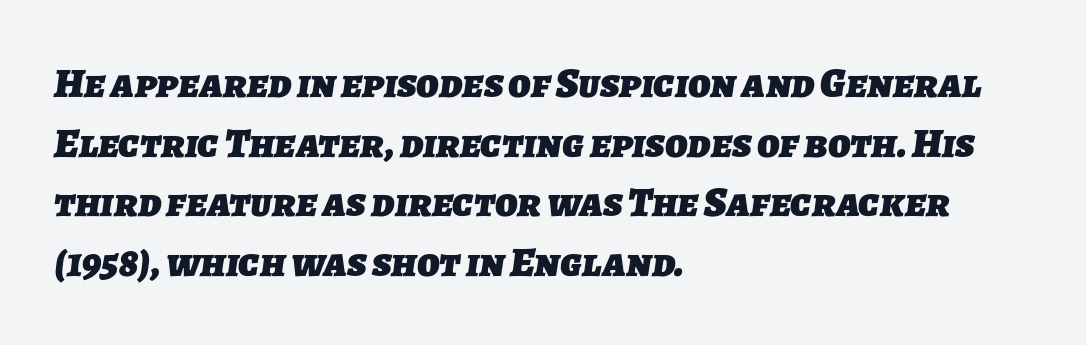
The image shows 42 px heavy sans-serif type; set left-aligned, normal line spacing (1.42x), normal letter spacing, not underlined; low stroke contrast and a medium x-height.
